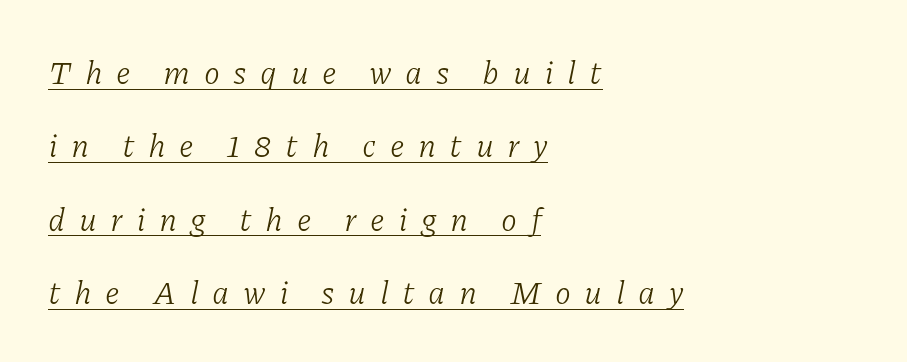
Q: Is the text bold? A: No.
Q: Is the text italic (slanted)? A: Yes, it leans right by about 11 degrees.
Q: Is the typeface a serif or a sans-serif typeface? A: Serif.
Q: Is the text underlined? A: Yes.
Q: How is the paragraph aligned? A: Left-aligned.
Q: Is the spacing between letters normal or unusually wide? A: Unusually wide.
Q: Is the spacing between lines tight, normal or loose? A: Loose.
Q: Width (condensed, normal, or wide)? A: Normal.
Q: Stroke contrast? A: Low.
Q: x-height? A: Medium.
Q: Monospaced? A: No.
